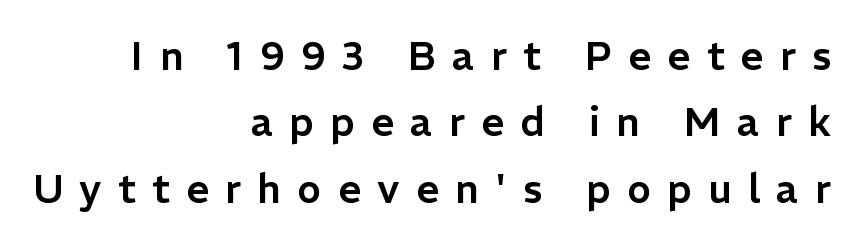
Q: Is the text italic (slanted)? A: No, it is upright.
Q: Is the typeface a serif or a sans-serif typeface? A: Sans-serif.
Q: Is the text underlined? A: No.
Q: How is the paragraph aligned? A: Right-aligned.
Q: Is the spacing between letters normal or unusually wide? A: Unusually wide.
Q: Is the spacing between lines tight, normal or loose? A: Normal.
Q: Width (condensed, normal, or wide)? A: Normal.
Q: Stroke contrast? A: Low.
Q: x-height? A: Medium.
Q: Monospaced? A: No.
